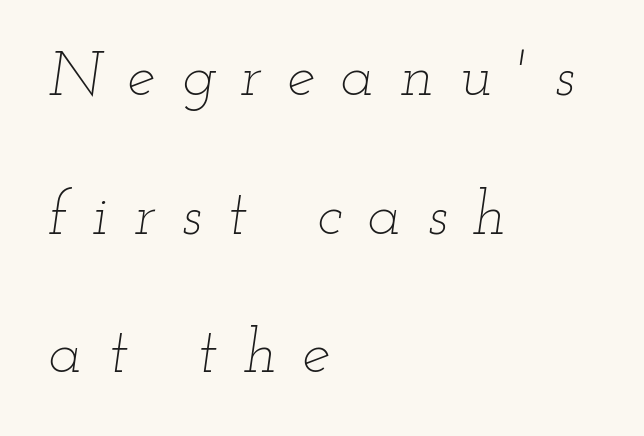
The image shows 63 px thin, wide type, italic (leaning right); set left-aligned, loose line spacing (2.2x), unusually wide letter spacing (+0.41 em), not underlined; low stroke contrast and a small x-height.
